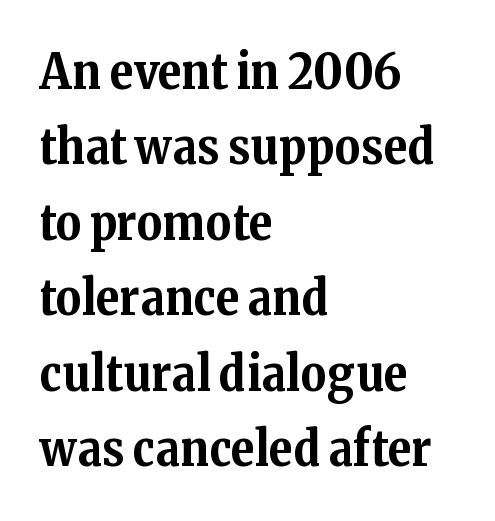
Q: Is the text bold? A: Yes.
Q: Is the text italic (slanted)? A: No, it is upright.
Q: Is the typeface a serif or a sans-serif typeface? A: Serif.
Q: Is the text underlined? A: No.
Q: How is the paragraph aligned? A: Left-aligned.
Q: Is the spacing between letters normal or unusually wide? A: Normal.
Q: Is the spacing between lines tight, normal or loose? A: Normal.
Q: Width (condensed, normal, or wide)? A: Normal.
Q: Stroke contrast? A: Medium.
Q: x-height? A: Medium.
Q: Monospaced? A: No.
